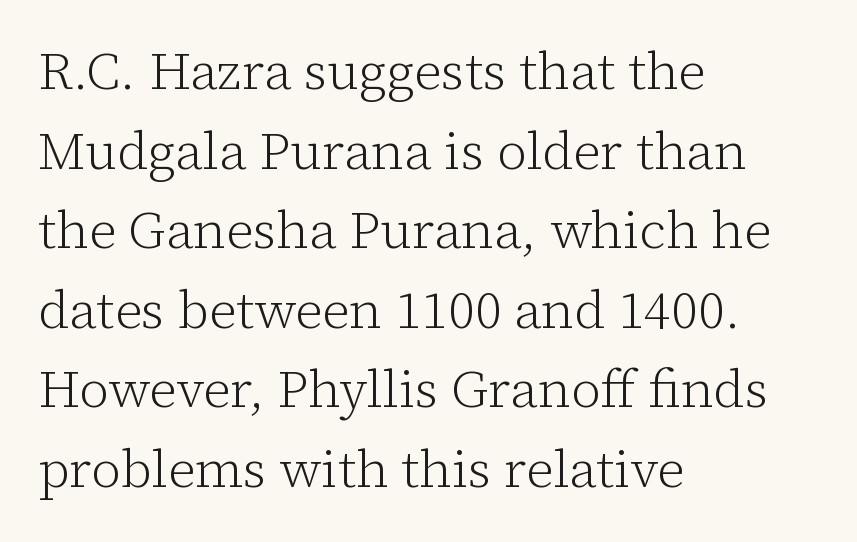
The image shows 52 px light serif type, upright; set left-aligned, normal line spacing (1.53x), normal letter spacing, not underlined; low stroke contrast and a medium x-height.
